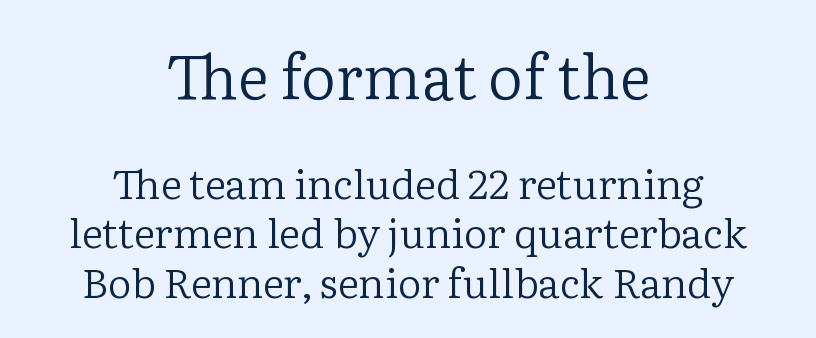
A roman cut, with each character standing at attention. These lines are rendered in a variable-pitch font. Which margin do the lines hug? Neither — every line sits in the middle. Examine the stroke ends and you'll spot serifs.
